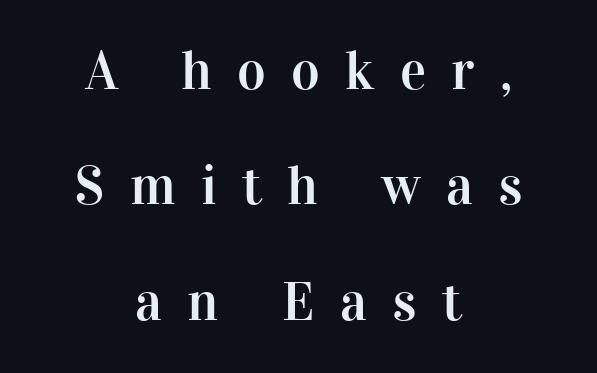
The horizontal fit of the characters is loose and conspicuously gappy. Quick note: interline space is abundant. This sample has the flowing, uneven cadence of proportional lettering. Letterform terminals end in serifs throughout the passage.
